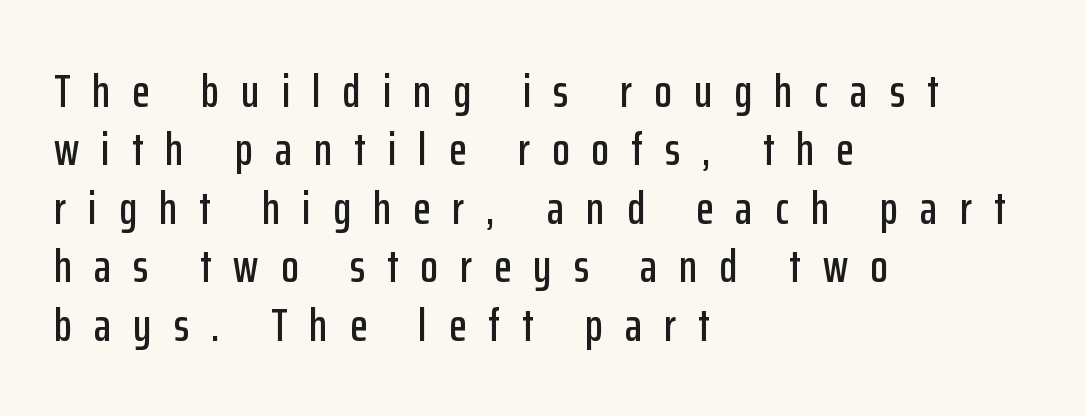
Is this a fixed-width face? No — the glyphs have proportional, varying widths. Normally led — the rows are evenly, conventionally spaced. A classic flush-left, rag-right setting is used for this passage. The rendering inserts visible extra space after every character. The font family rendered here belongs to the sans-serif group.
